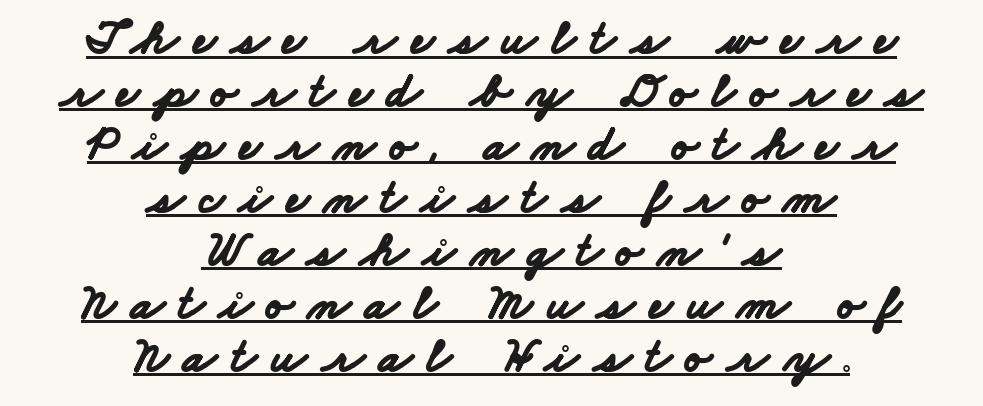
Horizontal bands of white between lines are thin slivers. One-word summary of the alignment: center. Here the designer chose a conventional face with non-uniform glyph widths. The passage shown is typeset with a sans-serif family. On the weight axis this lands at bold, roughly 700. Check the space under the baseline: a stroke is drawn there.
